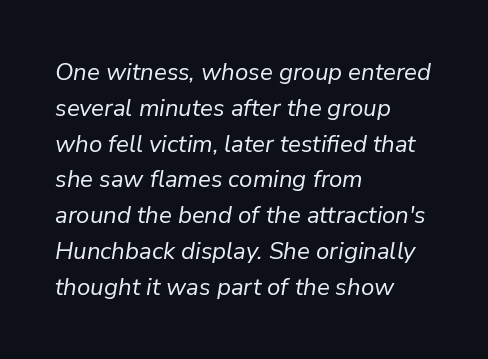
The rendering applies a slant to the glyphs. Notice how the passage keeps a crisp vertical edge on the left only. There is no visible air inserted between adjacent glyphs. The strip under each line holds only bare page. Weight class: somewhere from thin through regular. Vertical spacing — default.
